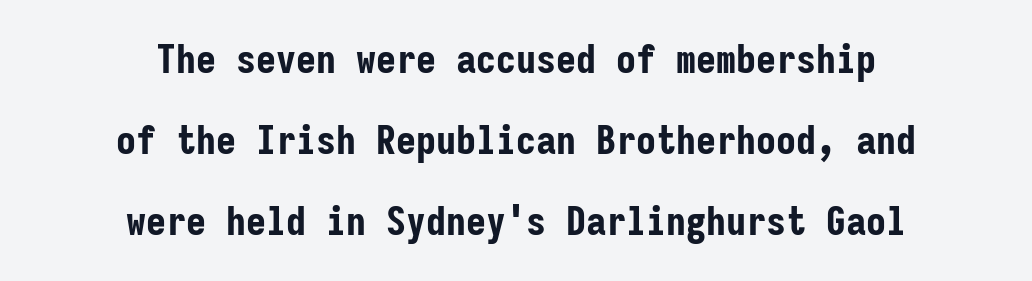
{"serif": "no", "italic": "no", "bold": "yes", "weight": "bold", "width": "condensed", "stroke_contrast": "low", "x_height": "medium", "monospaced": "yes", "underline": "no", "align": "center", "line_spacing": "loose", "line_spacing_ratio": 2.02, "letter_spacing": "normal", "letter_spacing_em": 0.0, "glyph_px": 40}
